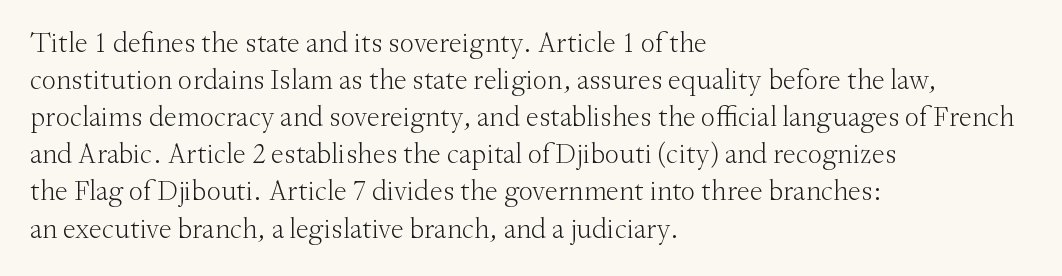
The baseline area is clear. A student would call this left alignment; a typographer would say flush left, rag right. Whoever set this chose a conventional vertical rhythm. The passage shown is not bold in any degree. The letters advance in unequal steps, a hallmark of proportional type. A serif font was chosen for this passage.
